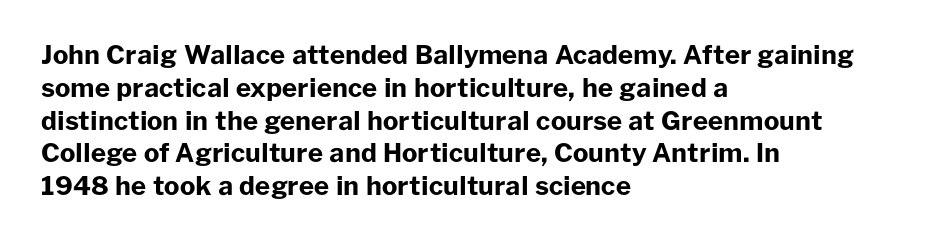
Reading down the column, the eye jumps a familiar distance to each next line. The passage shown is not underscored anywhere. Its strokes are broad and dark, the hallmark of bold type. Quick note: not italic, upright. Observe the ordinary spacing: letters are neighbours, not strangers. Line beginnings align vertically; line endings do not.
